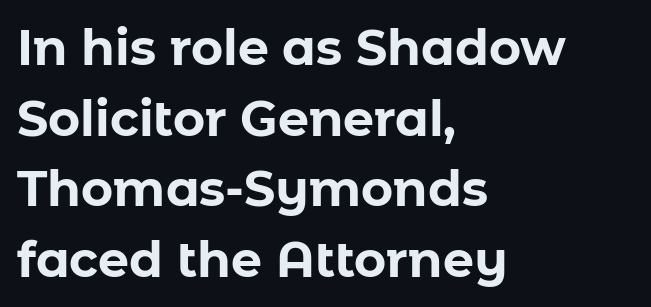
Set as a true bold cut, around the 700 mark. Serifs: no, the terminals of the letterforms are clean. Just letters on the line, the space beneath them empty. Quick note: interline space is typical. A student would call this left alignment; a typographer would say flush left, rag right. This sample uses plain, unmodified letter spacing.
